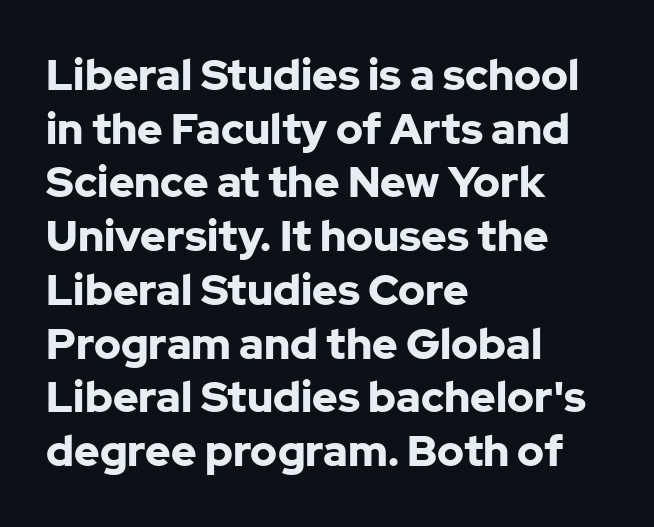
{"serif": "no", "italic": "no", "bold": "yes", "weight": "bold", "width": "normal", "stroke_contrast": "low", "x_height": "medium", "monospaced": "no", "underline": "no", "align": "left", "line_spacing": "normal", "line_spacing_ratio": 1.25, "letter_spacing": "normal", "letter_spacing_em": 0.0, "glyph_px": 43}
